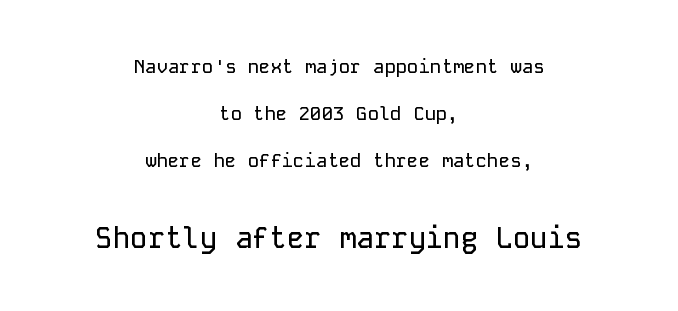
The image shows 29 px sans-serif type, upright, monospaced; set centered, loose line spacing (2.48x), normal letter spacing, not underlined; the second (bottom) block is 1.53x larger; low stroke contrast and a medium x-height.
